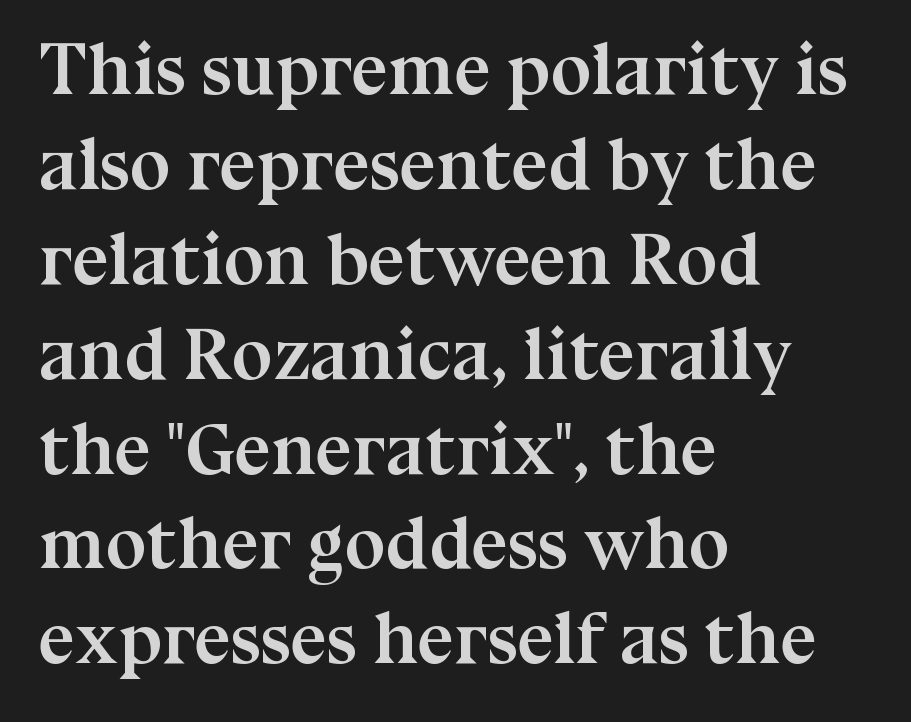
Q: Is the text bold? A: Yes.
Q: Is the text italic (slanted)? A: No, it is upright.
Q: Is the typeface a serif or a sans-serif typeface? A: Serif.
Q: Is the text underlined? A: No.
Q: How is the paragraph aligned? A: Left-aligned.
Q: Is the spacing between letters normal or unusually wide? A: Normal.
Q: Is the spacing between lines tight, normal or loose? A: Normal.
Q: Width (condensed, normal, or wide)? A: Normal.
Q: Stroke contrast? A: Medium.
Q: x-height? A: Medium.
Q: Monospaced? A: No.
